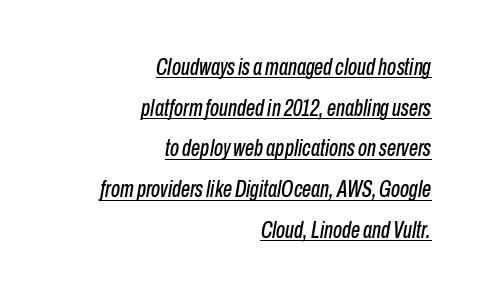
The image shows 23 px text type, italic (leaning right); set right-aligned, line spacing 1.77x, normal letter spacing, underlined.
